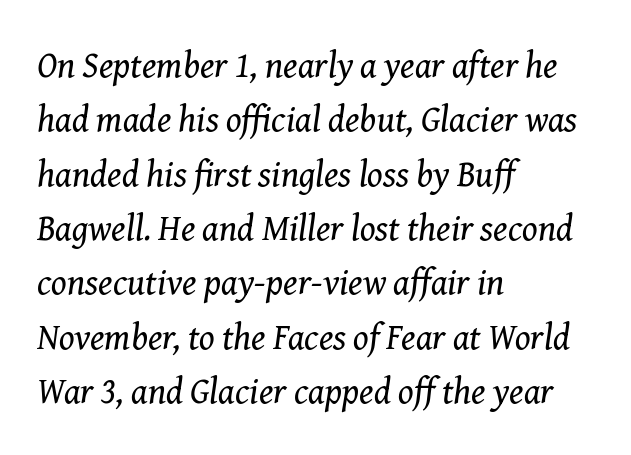
Evenly set lines give the paragraph a standard silhouette. Is the stroke heavy? The answer is a plain regular-or-lighter. The space directly below the letters is spotless. Stroke terminals: seriffed.
